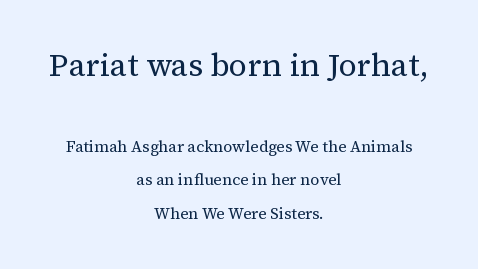
{"serif": "yes", "italic": "no", "bold": "no", "weight": "regular", "width": "normal", "stroke_contrast": "medium", "x_height": "medium", "monospaced": "no", "underline": "no", "align": "center", "line_spacing": "loose", "line_spacing_ratio": 2.08, "letter_spacing": "normal", "letter_spacing_em": 0.0, "larger_block": "first", "size_ratio": 2.0, "glyph_px": 32}
